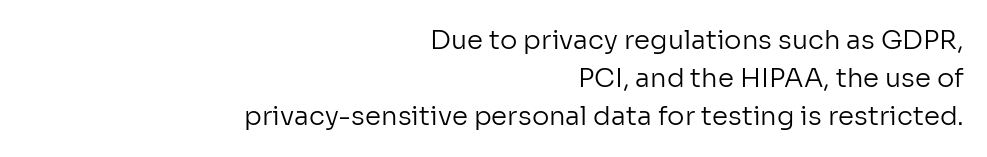
{"italic": "no", "bold": "no", "underline": "no", "align": "right", "line_spacing": "normal", "line_spacing_ratio": 1.47, "letter_spacing": "normal", "letter_spacing_em": 0.0, "glyph_px": 26}
